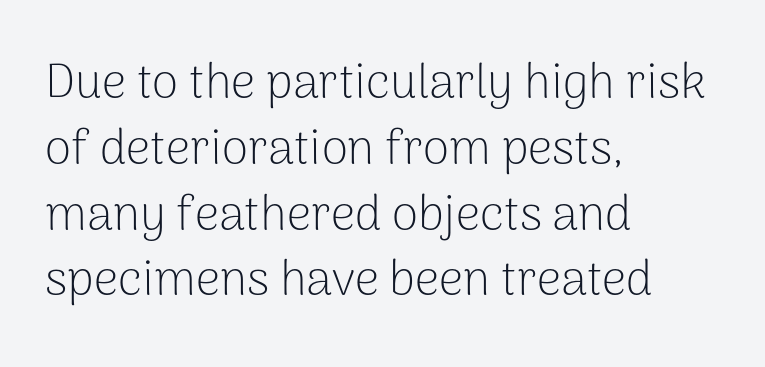
Q: Is the text bold? A: No.
Q: Is the text italic (slanted)? A: No, it is upright.
Q: Is the typeface a serif or a sans-serif typeface? A: Sans-serif.
Q: Is the text underlined? A: No.
Q: How is the paragraph aligned? A: Left-aligned.
Q: Is the spacing between letters normal or unusually wide? A: Normal.
Q: Is the spacing between lines tight, normal or loose? A: Normal.
Q: Width (condensed, normal, or wide)? A: Normal.
Q: Stroke contrast? A: Low.
Q: x-height? A: Medium.
Q: Monospaced? A: No.
